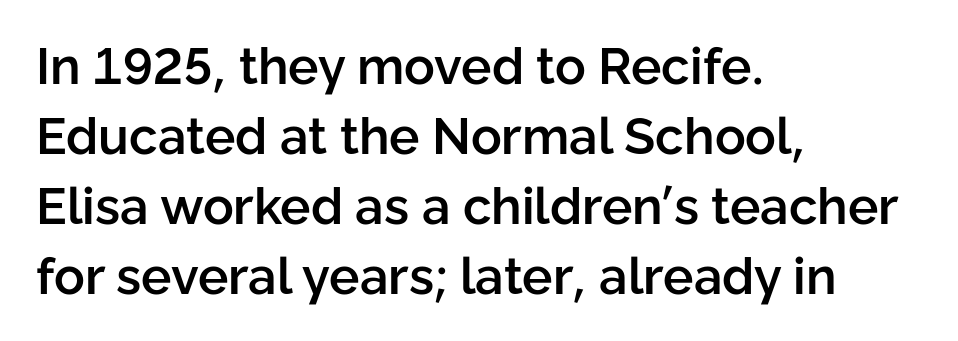
The image shows 51 px semibold sans-serif type, upright; set left-aligned, normal line spacing (1.37x), normal letter spacing, not underlined; low stroke contrast and a medium x-height.
